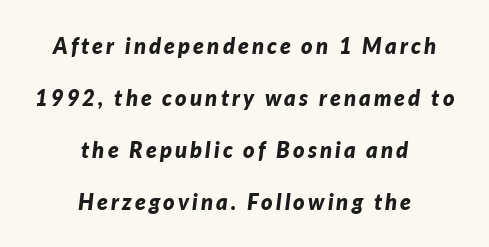
Q: Is the text bold? A: Yes.
Q: Is the text italic (slanted)? A: Yes, it leans right by about 7 degrees.
Q: Is the text underlined? A: No.
Q: How is the paragraph aligned? A: Centered.
Q: Is the spacing between lines tight, normal or loose? A: Loose.
